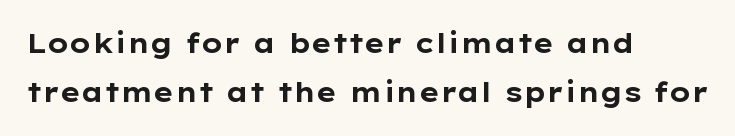
{"italic": "no", "bold": "yes", "underline": "no", "align": "left", "line_spacing_ratio": 1.83, "letter_spacing": "normal", "letter_spacing_em": 0.0, "glyph_px": 27}
